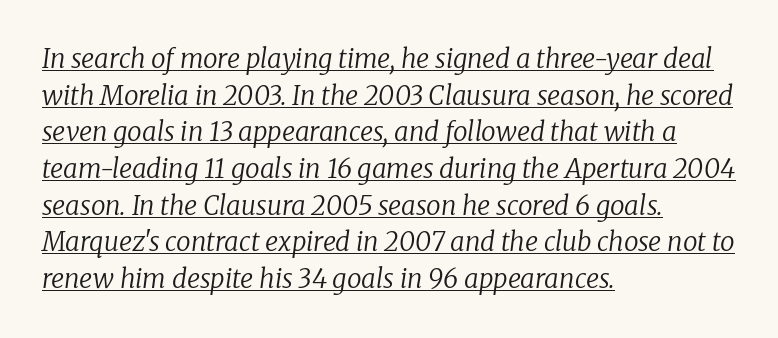
Q: Is the text bold? A: No.
Q: Is the text italic (slanted)? A: Yes, it leans right by about 8 degrees.
Q: Is the text underlined? A: Yes.
Q: How is the paragraph aligned? A: Left-aligned.
Q: Is the spacing between letters normal or unusually wide? A: Normal.
Q: Is the spacing between lines tight, normal or loose? A: Normal.
